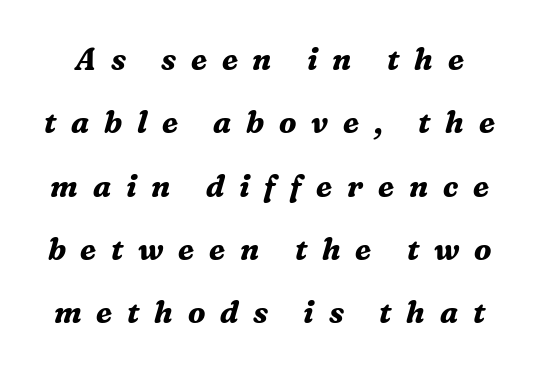
Q: Is the text bold? A: Yes.
Q: Is the text italic (slanted)? A: Yes, it leans right by about 16 degrees.
Q: Is the typeface a serif or a sans-serif typeface? A: Serif.
Q: Is the text underlined? A: No.
Q: Is the spacing between letters normal or unusually wide? A: Unusually wide.
Q: Is the spacing between lines tight, normal or loose? A: Loose.
Q: Width (condensed, normal, or wide)? A: Normal.
Q: Stroke contrast? A: Medium.
Q: x-height? A: Medium.
Q: Monospaced? A: No.
